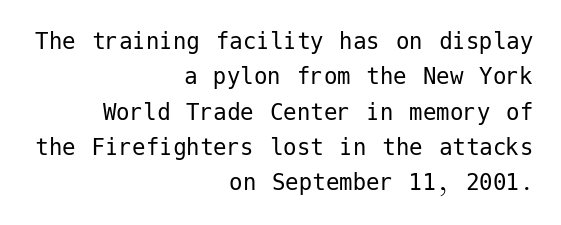
Q: Is the text bold? A: No.
Q: Is the text italic (slanted)? A: No, it is upright.
Q: Is the text underlined? A: No.
Q: How is the paragraph aligned? A: Right-aligned.
Q: Is the spacing between letters normal or unusually wide? A: Normal.
Q: Is the spacing between lines tight, normal or loose? A: Normal.
